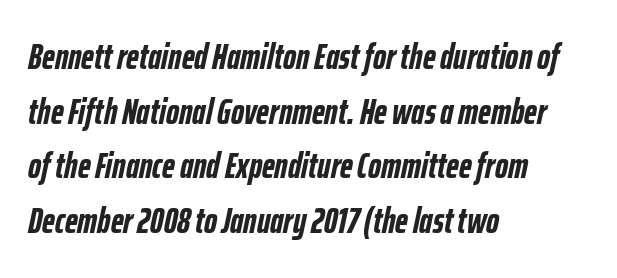
The image shows 36 px semibold, condensed type, italic (leaning right); set left-aligned, normal line spacing (1.52x), normal letter spacing, not underlined; low stroke contrast and a medium x-height.
